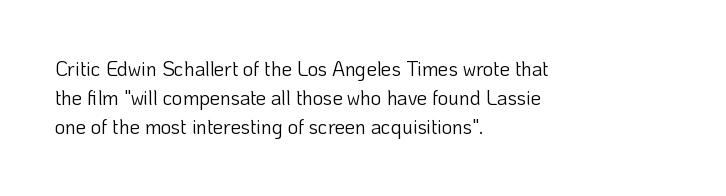
The image shows 20 px text type, upright; set left-aligned, normal line spacing (1.46x), normal letter spacing, not underlined.
